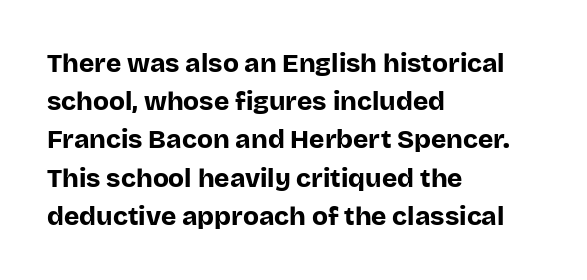
One glance says typical: line gaps are just what's usual. Students, note that the glyphs here touch the page at normal intervals. When letters stand straight like this, we call the style roman or upright. The string is rendered with underlining switched off. Casual observation: everything's shoved over to the left.
